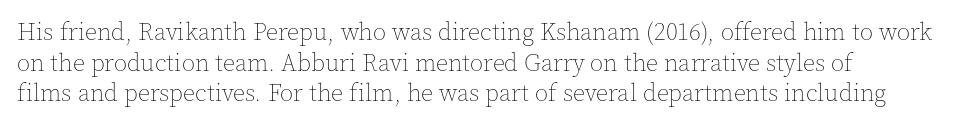
Q: Is the text bold? A: No.
Q: Is the text italic (slanted)? A: No, it is upright.
Q: Is the text underlined? A: No.
Q: How is the paragraph aligned? A: Left-aligned.
Q: Is the spacing between letters normal or unusually wide? A: Normal.
Q: Is the spacing between lines tight, normal or loose? A: Normal.
